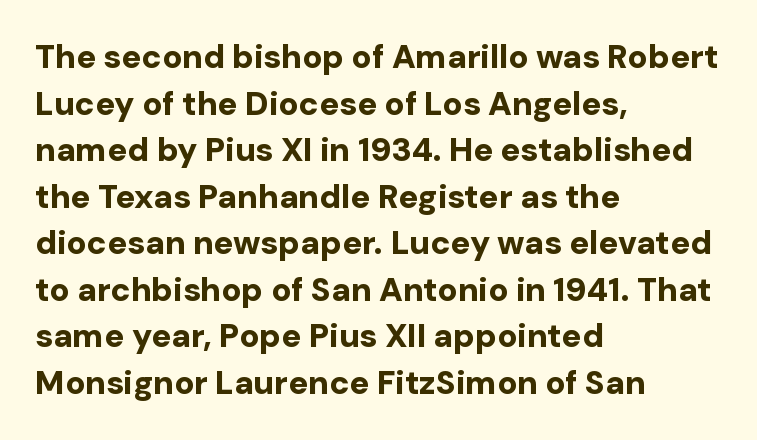
The image shows 33 px bold sans-serif type, upright; set left-aligned, normal line spacing (1.41x), normal letter spacing, not underlined; low stroke contrast and a medium x-height.
